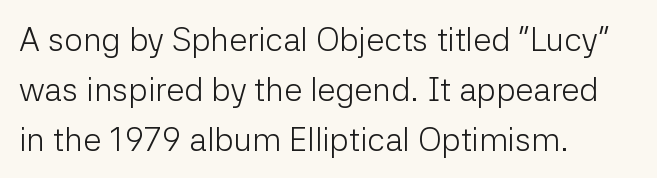
{"serif": "no", "italic": "no", "bold": "no", "weight": "light", "width": "normal", "stroke_contrast": "low", "x_height": "medium", "monospaced": "no", "underline": "no", "align": "left", "line_spacing": "normal", "line_spacing_ratio": 1.51, "letter_spacing": "normal", "letter_spacing_em": 0.0, "glyph_px": 33}
